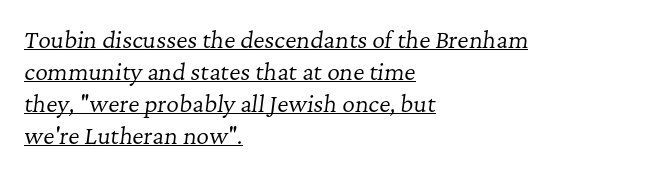
Caption: standard tracking, unaltered. No chunkiness to these letters — they're not bold. The lines are quadded left. You can tell it's italic because the verticals aren't actually vertical. A typesetter would call this leading conventional body-copy spacing. The passage shown is underscored from start to finish.
